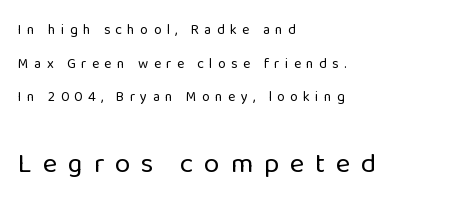
{"serif": "no", "italic": "no", "bold": "no", "weight": "regular", "width": "normal", "stroke_contrast": "low", "x_height": "medium", "monospaced": "no", "underline": "no", "align": "left", "line_spacing": "loose", "line_spacing_ratio": 2.4, "letter_spacing": "wide", "letter_spacing_em": 0.38, "larger_block": "second", "size_ratio": 2.0, "glyph_px": 28}
